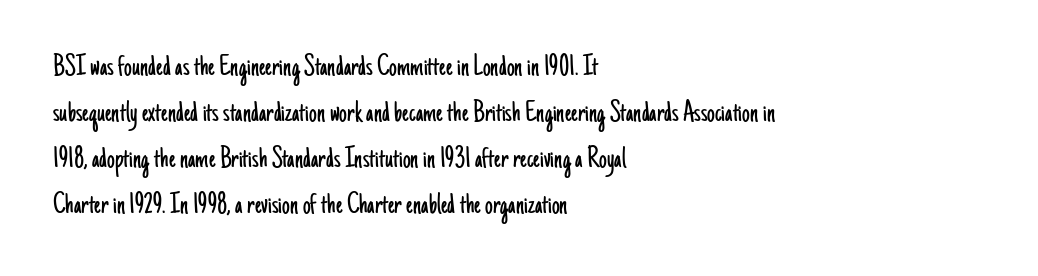
Q: Is the text bold? A: No.
Q: Is the text italic (slanted)? A: No, it is upright.
Q: Is the typeface a serif or a sans-serif typeface? A: Sans-serif.
Q: Is the text underlined? A: No.
Q: How is the paragraph aligned? A: Left-aligned.
Q: Is the spacing between letters normal or unusually wide? A: Normal.
Q: Is the spacing between lines tight, normal or loose? A: Normal.
Q: Width (condensed, normal, or wide)? A: Condensed.
Q: Stroke contrast? A: Low.
Q: x-height? A: Small.
Q: Monospaced? A: No.
